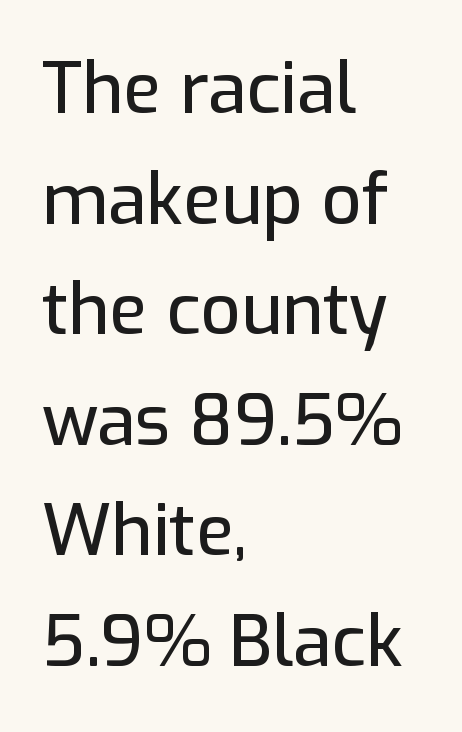
{"serif": "no", "italic": "no", "width": "normal", "stroke_contrast": "low", "x_height": "medium", "monospaced": "no", "underline": "no", "align": "left", "line_spacing": "normal", "line_spacing_ratio": 1.58, "letter_spacing": "normal", "letter_spacing_em": 0.0, "glyph_px": 70}
